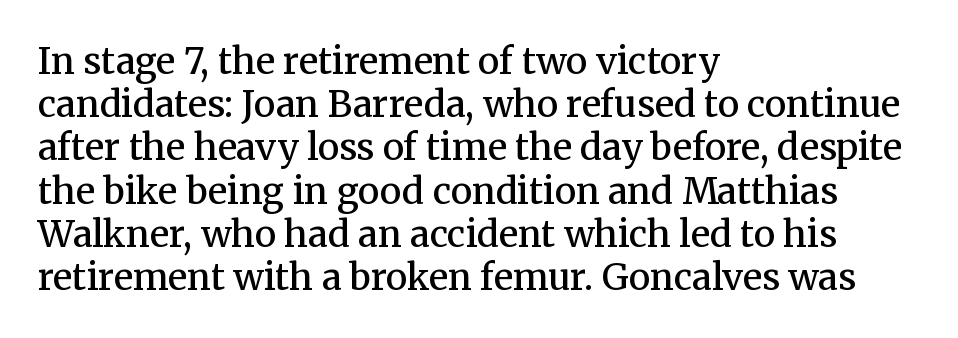
The image shows 36 px semibold serif type, upright; set left-aligned, line spacing 1.2x, normal letter spacing, not underlined; medium stroke contrast and a medium x-height.
